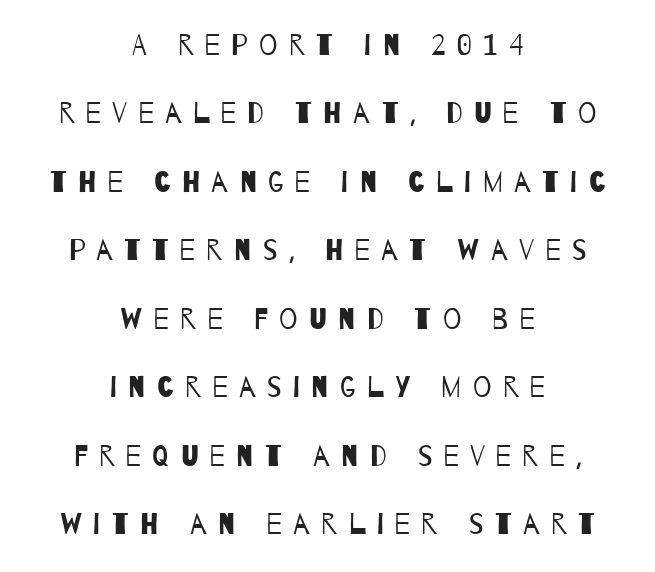
Short note: letters widely spaced. Only glyphs here, with clear space below each row. Looks like regular typesetting: each glyph gets only the width it needs. Letters have the restrained weight of plain body copy at most. No feet cap the strokes, marking this as sans-serif type. A centered setting, common on invitations and titles, is used for this passage.
